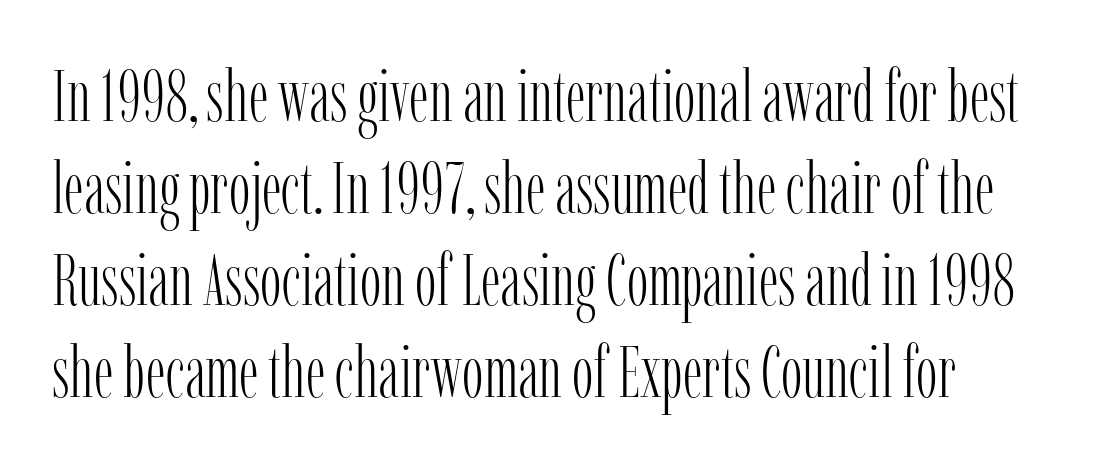
The image shows 72 px light, condensed serif type, upright; set normal line spacing (1.28x), normal letter spacing, not underlined; low stroke contrast and a medium x-height.
